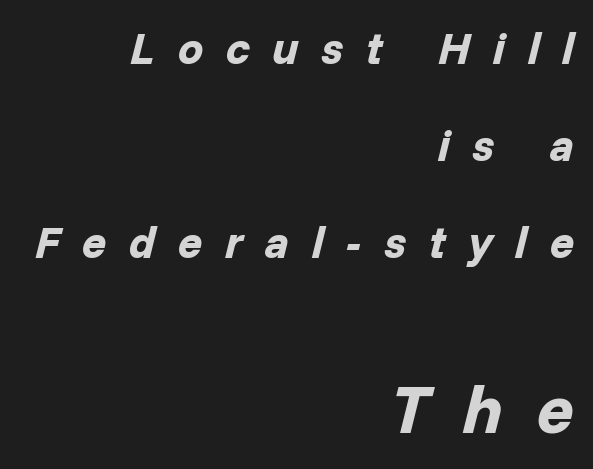
Q: Is the text bold? A: Yes.
Q: Is the text italic (slanted)? A: Yes, it leans right by about 14 degrees.
Q: Is the text underlined? A: No.
Q: How is the paragraph aligned? A: Right-aligned.
Q: Is the spacing between letters normal or unusually wide? A: Unusually wide.
Q: Is the spacing between lines tight, normal or loose? A: Loose.
Q: Which block of text is set in a larger size, the first (top) or the second (bottom)? A: The second (bottom) one.
Q: Width (condensed, normal, or wide)? A: Normal.
Q: Stroke contrast? A: Low.
Q: x-height? A: Medium.
Q: Monospaced? A: No.
